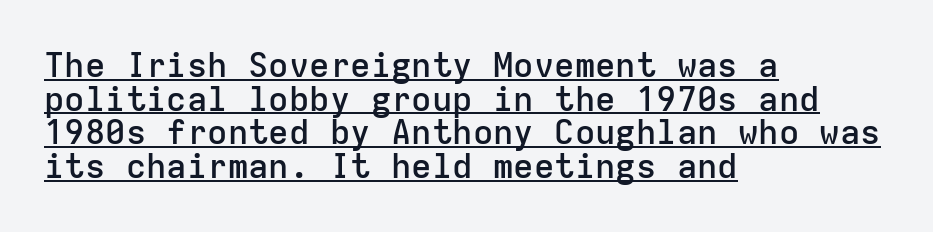
Leading: reduced. What decoration does the sample have? An underline. The passage is arranged the way most books set body copy — flush left. The font's upright variant was chosen for this text. Type style note: lacks serifs. Stems and bowls a touch heavier than normal — semibold.
